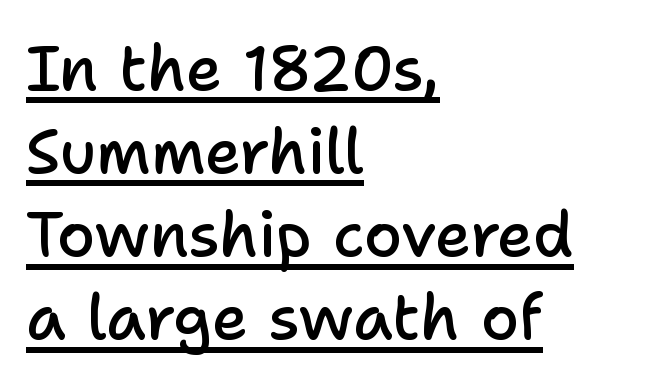
Proportional: the letters do not fall into vertical columns. Notice how the stems are strictly vertical — no italics here. This sample uses plain, unmodified letter spacing. The sample's only ornament is a line tracing under the words. Unlike a traditional serif, this face leaves its strokes unadorned.
